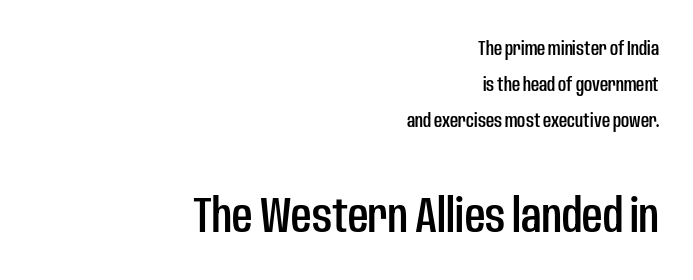
{"serif": "no", "italic": "no", "width": "condensed", "stroke_contrast": "low", "x_height": "large", "monospaced": "no", "underline": "no", "align": "right", "line_spacing_ratio": 1.79, "letter_spacing": "normal", "letter_spacing_em": 0.0, "larger_block": "second", "size_ratio": 2.5, "glyph_px": 50}
